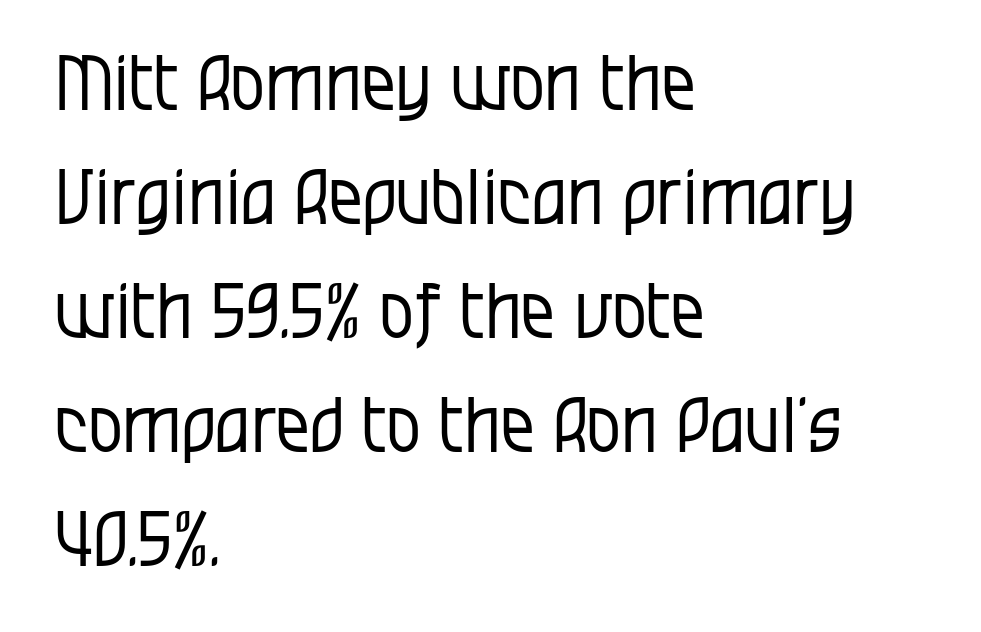
The image shows 76 px regular-weight, condensed sans-serif type, upright; set left-aligned, normal line spacing (1.5x), normal letter spacing, not underlined; low stroke contrast and a large x-height.
